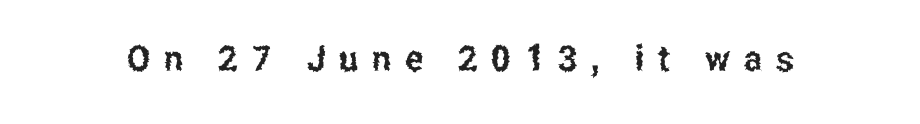
Do the letters lean? They stand straight. Plain, unruled lines of type. Character widths vary here, with narrow letters taking less room than wide ones. Is this a sans? Yes — the strokes have no serifs.
